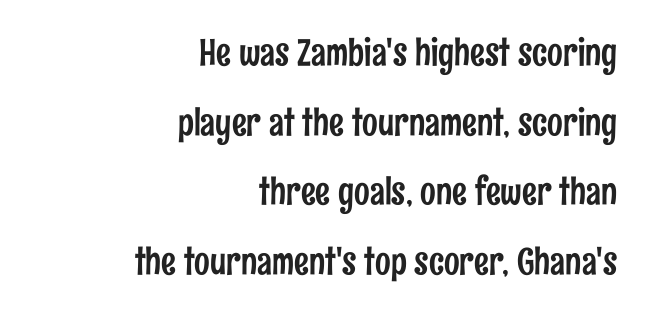
The image shows 37 px condensed sans-serif type, upright; set right-aligned, line spacing 1.88x, normal letter spacing, not underlined; low stroke contrast and a medium x-height.
